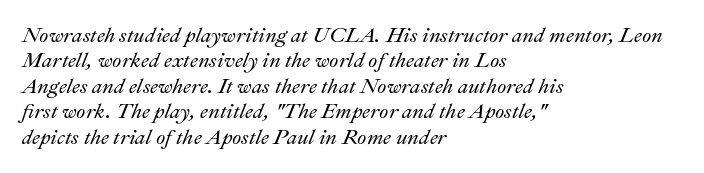
Q: Is the text italic (slanted)? A: Yes, it leans right by about 22 degrees.
Q: Is the text underlined? A: No.
Q: How is the paragraph aligned? A: Left-aligned.
Q: Is the spacing between letters normal or unusually wide? A: Normal.
